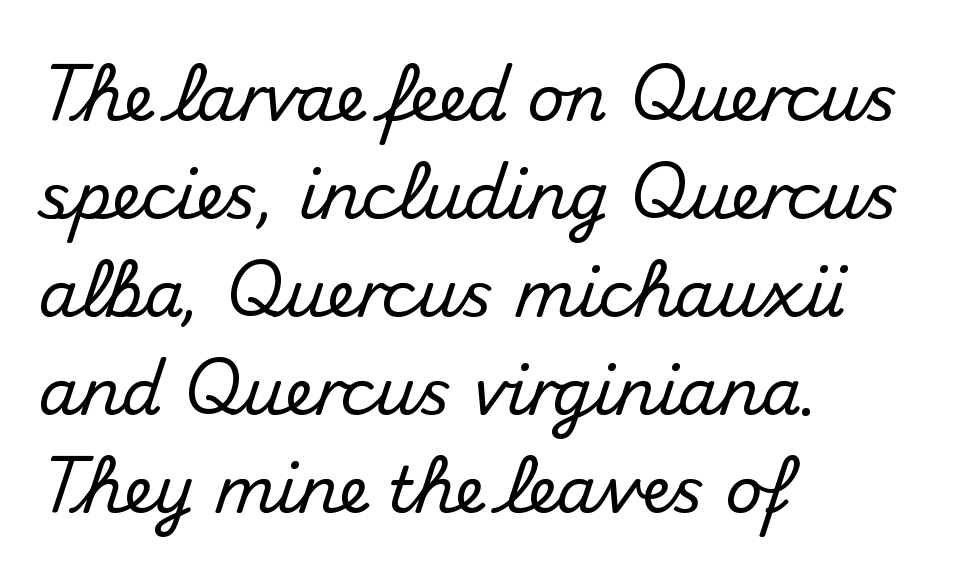
{"serif": "no", "width": "normal", "stroke_contrast": "medium", "x_height": "small", "monospaced": "no", "underline": "no", "align": "left", "line_spacing": "normal", "line_spacing_ratio": 1.53, "letter_spacing": "normal", "letter_spacing_em": 0.0, "glyph_px": 64}
